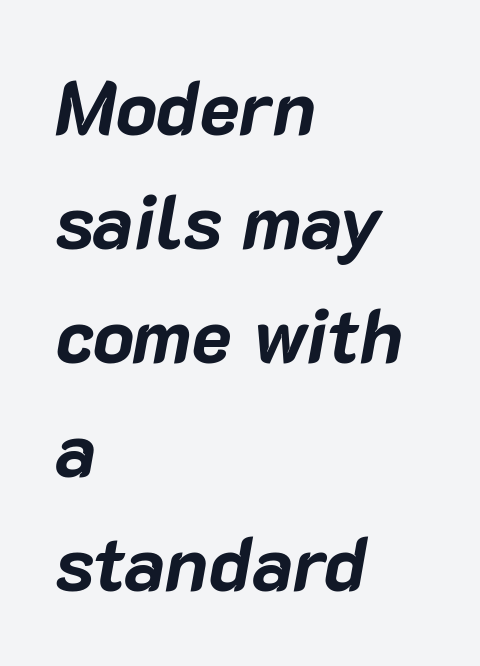
The image shows 76 px bold type, italic (leaning right); set left-aligned, normal line spacing (1.5x), normal letter spacing, not underlined; low stroke contrast and a medium x-height.
